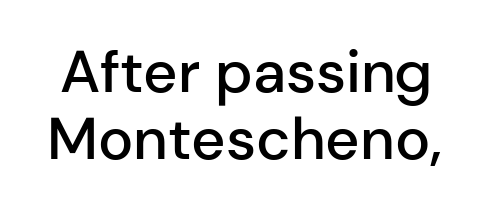
Q: Is the text bold? A: Semi-bold.
Q: Is the text italic (slanted)? A: No, it is upright.
Q: Is the typeface a serif or a sans-serif typeface? A: Sans-serif.
Q: Is the text underlined? A: No.
Q: Is the spacing between letters normal or unusually wide? A: Normal.
Q: Is the spacing between lines tight, normal or loose? A: Tight.
Q: Width (condensed, normal, or wide)? A: Normal.
Q: Stroke contrast? A: Low.
Q: x-height? A: Medium.
Q: Monospaced? A: No.
